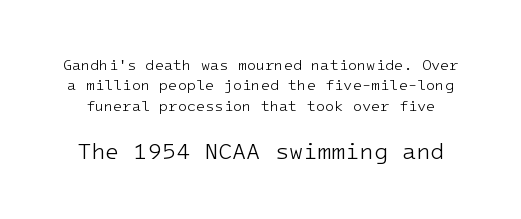
Q: Is the text bold? A: No.
Q: Is the text italic (slanted)? A: No, it is upright.
Q: Is the text underlined? A: No.
Q: Is the spacing between letters normal or unusually wide? A: Normal.
Q: Is the spacing between lines tight, normal or loose? A: Normal.
Q: Which block of text is set in a larger size, the first (top) or the second (bottom)? A: The second (bottom) one.
